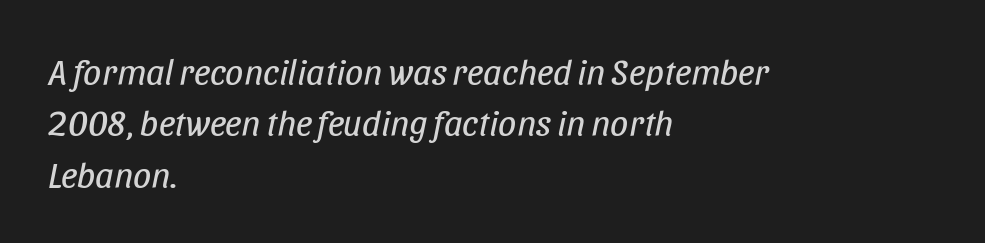
The image shows 36 px regular-weight, condensed type, italic (leaning right); set left-aligned, normal line spacing (1.43x), normal letter spacing, not underlined; low stroke contrast and a large x-height.
